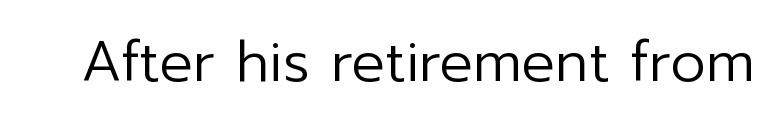
{"serif": "no", "italic": "no", "bold": "no", "weight": "regular", "width": "normal", "stroke_contrast": "low", "x_height": "medium", "monospaced": "no", "underline": "no", "letter_spacing": "normal", "letter_spacing_em": 0.0, "glyph_px": 56}
